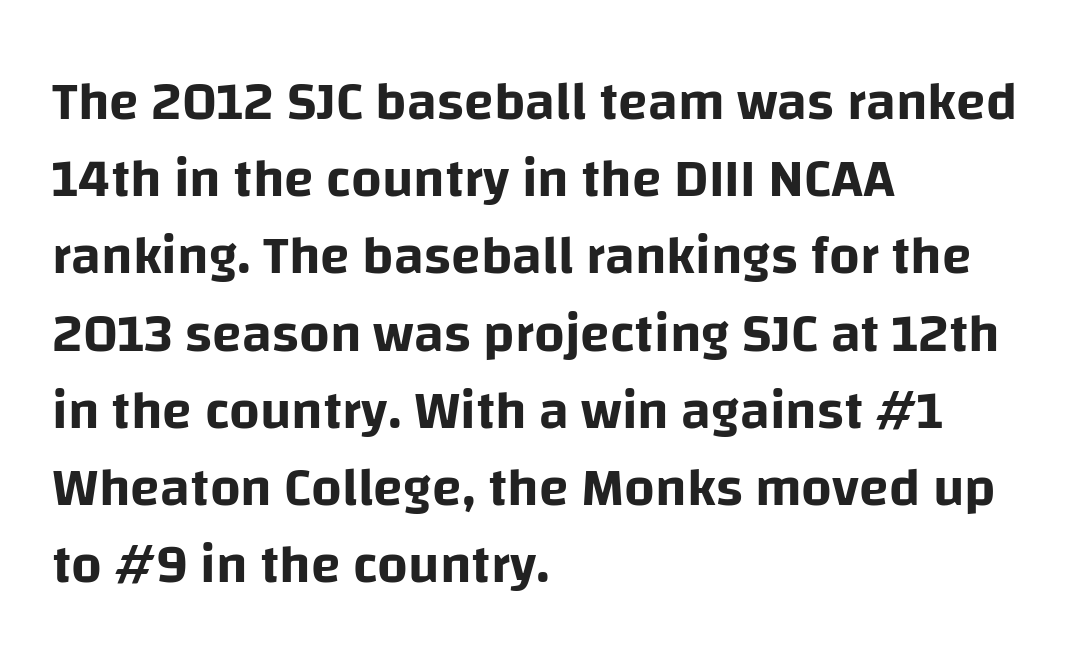
Regarding serifs, this sample does without them. Caption: multi-line text, flush left, ragged right. Descenders hang freely into open space. Standard letterfit; no display-style spreading of the glyphs. Leading matches the norm, producing a regular column.
